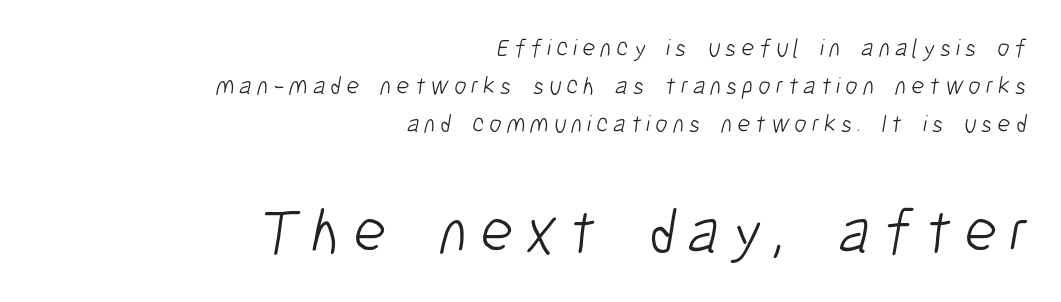
Someone cranked the tracking dial way up on this one. The designer went with a sans here, leaving each stem footless. The rag falls on the left side of this text block. Leading matches the norm, producing a regular column.
